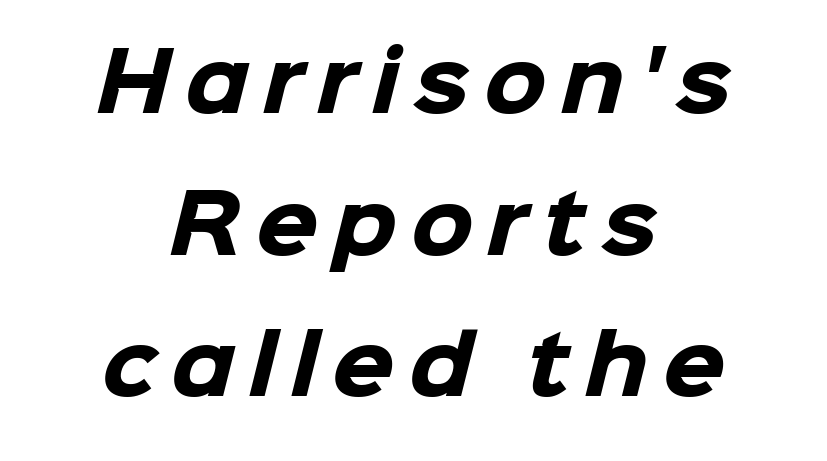
The image shows 80 px heavy sans-serif type; set centered, line spacing 1.77x, not underlined; low stroke contrast and a medium x-height.
